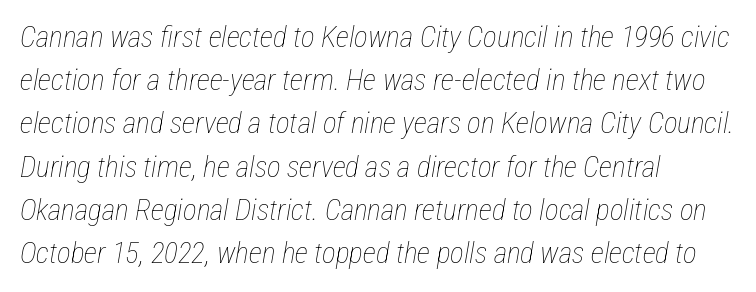
{"italic": "yes", "lean": "right", "slant_degrees": 12, "bold": "no", "weight": "thin", "width": "condensed", "stroke_contrast": "low", "x_height": "medium", "monospaced": "no", "underline": "no", "align": "left", "line_spacing": "normal", "line_spacing_ratio": 1.49, "letter_spacing": "normal", "letter_spacing_em": 0.0, "glyph_px": 29}
